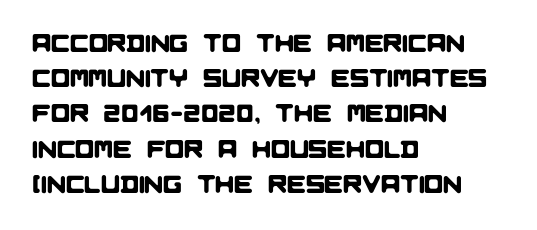
Q: Is the text underlined? A: No.
Q: How is the paragraph aligned? A: Left-aligned.
Q: Is the spacing between letters normal or unusually wide? A: Normal.
Q: Is the spacing between lines tight, normal or loose? A: Normal.
